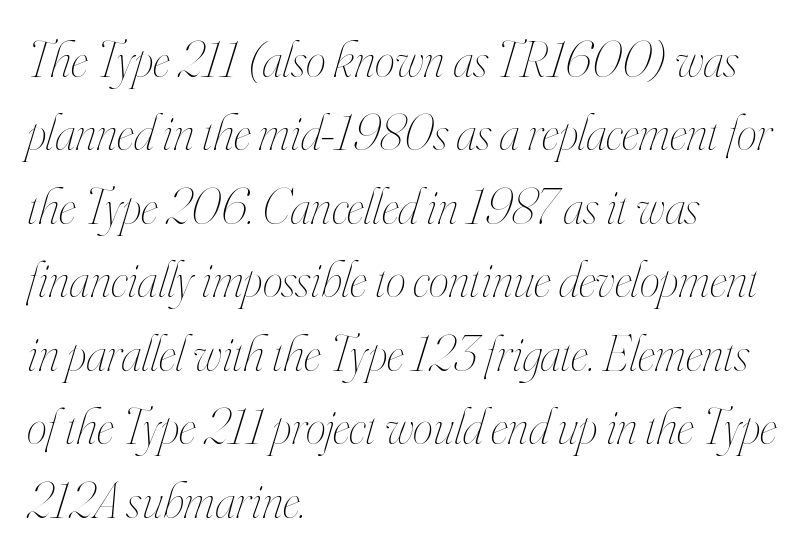
The image shows 51 px thin, condensed type, italic (leaning right); set left-aligned, normal line spacing (1.44x), normal letter spacing, not underlined; high stroke contrast and a small x-height.
